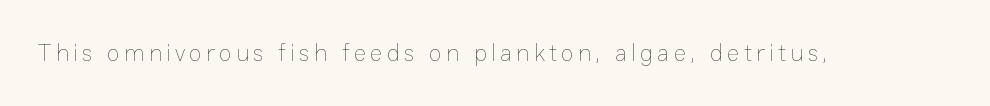
Only glyphs here, with clear space below each row. Posture: upright roman. The font is comparable to plain body text, perhaps lighter.
